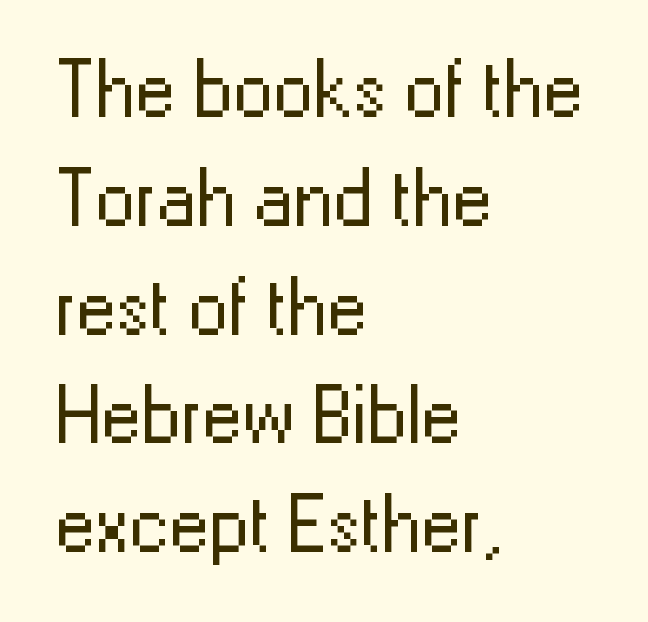
Unlike a traditional serif, this face leaves its strokes unadorned. No extra tracking has been applied to these lines. The letters look calm and open, with moderate or lighter stems. Regular leading. The lettering holds an erect, upright posture throughout.
